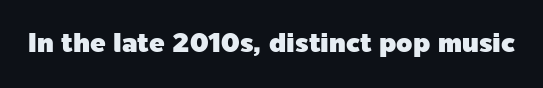
The image shows 26 px text type, upright; set normal letter spacing, not underlined.
